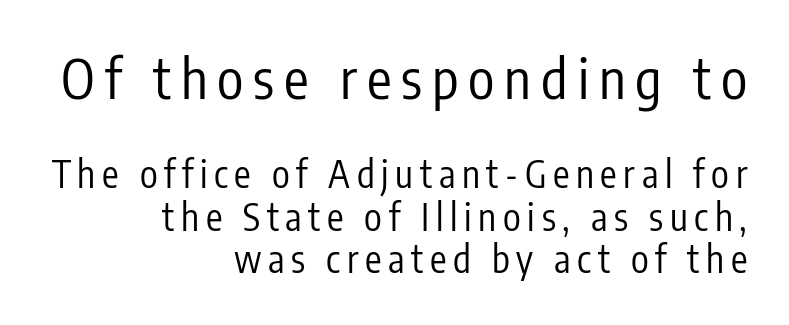
The image shows 55 px regular-weight, condensed sans-serif type, upright; set right-aligned, tight line spacing (1.15x), not underlined; the first (top) block is 1.49x larger; low stroke contrast and a medium x-height.
